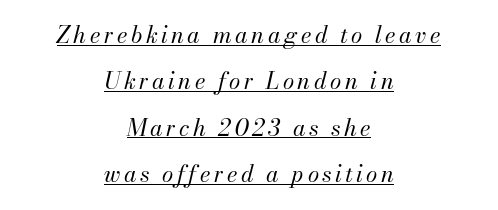
Q: Is the text bold? A: No.
Q: Is the text italic (slanted)? A: Yes, it leans right by about 13 degrees.
Q: Is the text underlined? A: Yes.
Q: How is the paragraph aligned? A: Centered.
Q: Is the spacing between lines tight, normal or loose? A: Loose.
